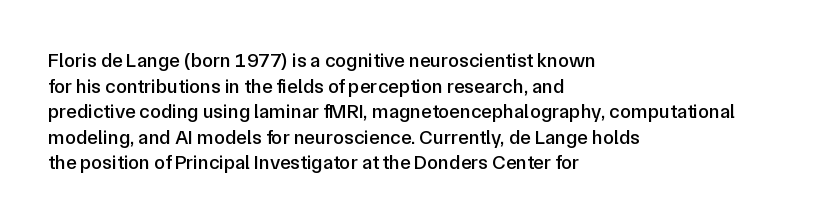
Q: Is the text italic (slanted)? A: No, it is upright.
Q: Is the text underlined? A: No.
Q: How is the paragraph aligned? A: Left-aligned.
Q: Is the spacing between letters normal or unusually wide? A: Normal.
Q: Is the spacing between lines tight, normal or loose? A: Normal.
